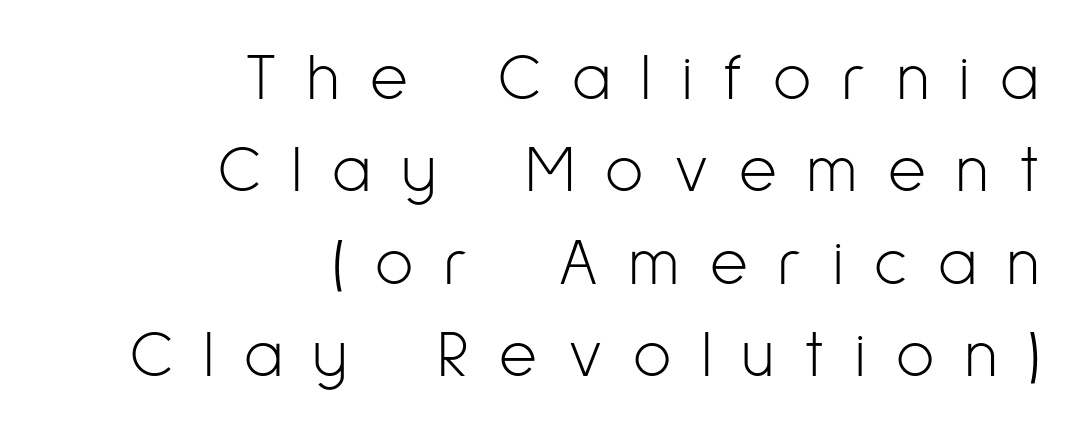
The image shows 65 px light, condensed sans-serif type, upright; set right-aligned, normal line spacing (1.42x), unusually wide letter spacing (+0.47 em), not underlined; low stroke contrast and a medium x-height.
